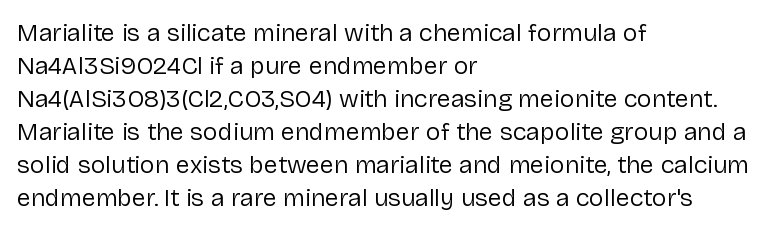
The setting favours the left margin, as ordinary paragraphs usually do. The letters stand upright; this is a roman face. Does the leading feel generous? No, just average. The passage shown has conventional tracking throughout. Each stroke keeps to a modest, everyday thickness or less.
